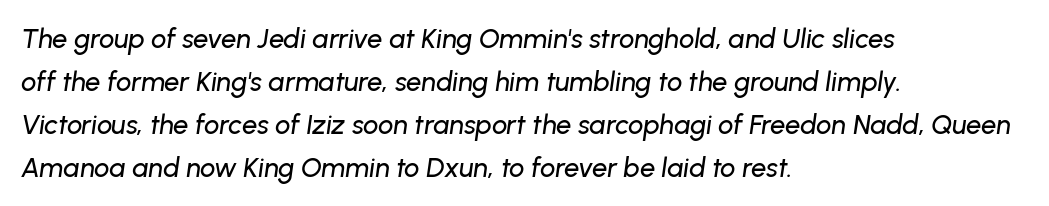
The image shows 27 px text type, italic (leaning right); set left-aligned, normal line spacing (1.59x), normal letter spacing, not underlined.
